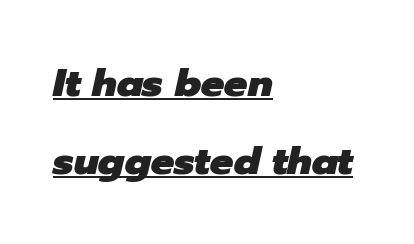
The image shows 39 px heavy type, italic (leaning right); set left-aligned, loose line spacing (1.99x), normal letter spacing, underlined; low stroke contrast and a medium x-height.
